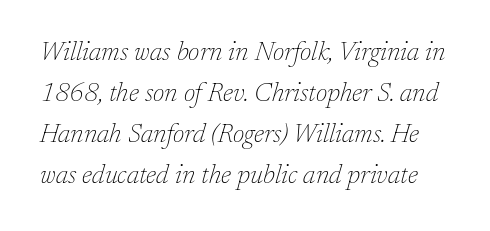
{"italic": "yes", "lean": "right", "slant_degrees": 17, "bold": "no", "underline": "no", "line_spacing": "normal", "line_spacing_ratio": 1.58, "letter_spacing": "normal", "letter_spacing_em": 0.0, "glyph_px": 26}
